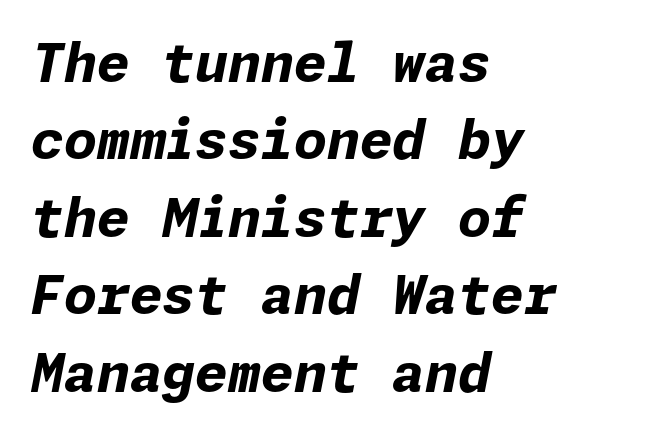
The image shows 53 px bold type, italic (leaning right); set left-aligned, normal line spacing (1.46x), normal letter spacing, not underlined; low stroke contrast and a medium x-height.
